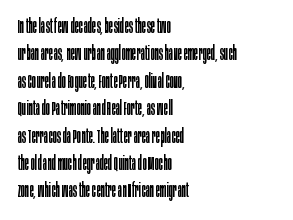
Q: Is the text bold? A: No.
Q: Is the text italic (slanted)? A: No, it is upright.
Q: Is the text underlined? A: No.
Q: How is the paragraph aligned? A: Left-aligned.
Q: Is the spacing between letters normal or unusually wide? A: Normal.
Q: Is the spacing between lines tight, normal or loose? A: Normal.
